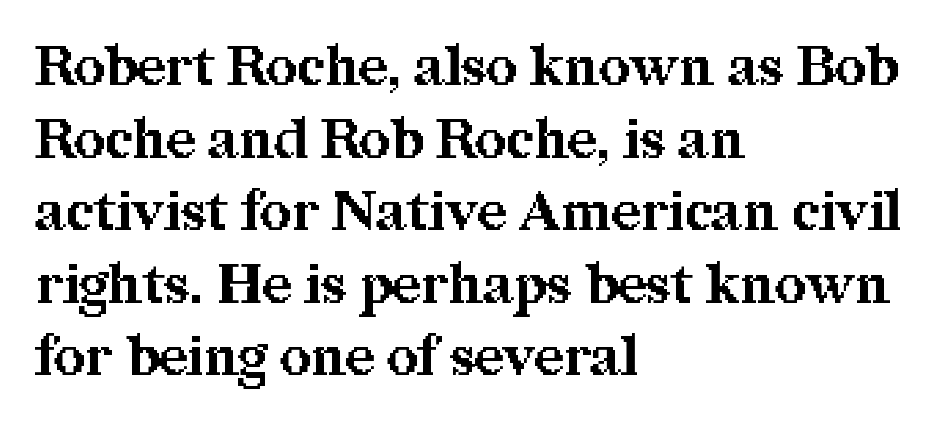
The image shows 55 px bold serif type, upright; set left-aligned, normal line spacing (1.32x), normal letter spacing, not underlined; medium stroke contrast and a medium x-height.
